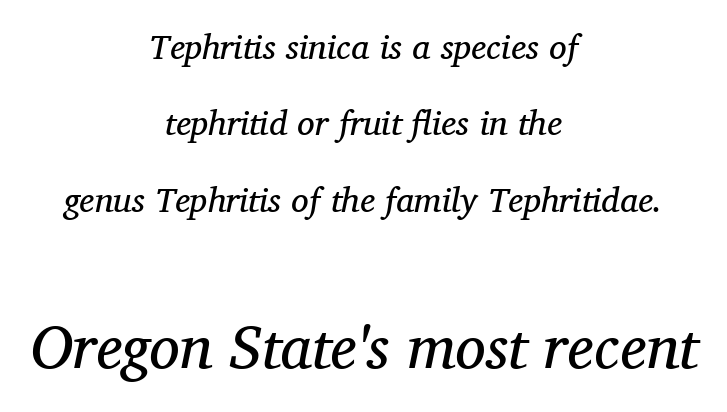
Q: Is the text bold? A: No.
Q: Is the text italic (slanted)? A: Yes, it leans right by about 11 degrees.
Q: Is the typeface a serif or a sans-serif typeface? A: Serif.
Q: Is the text underlined? A: No.
Q: How is the paragraph aligned? A: Centered.
Q: Is the spacing between letters normal or unusually wide? A: Normal.
Q: Is the spacing between lines tight, normal or loose? A: Loose.
Q: Which block of text is set in a larger size, the first (top) or the second (bottom)? A: The second (bottom) one.
Q: Width (condensed, normal, or wide)? A: Normal.
Q: Stroke contrast? A: Medium.
Q: x-height? A: Medium.
Q: Monospaced? A: No.
